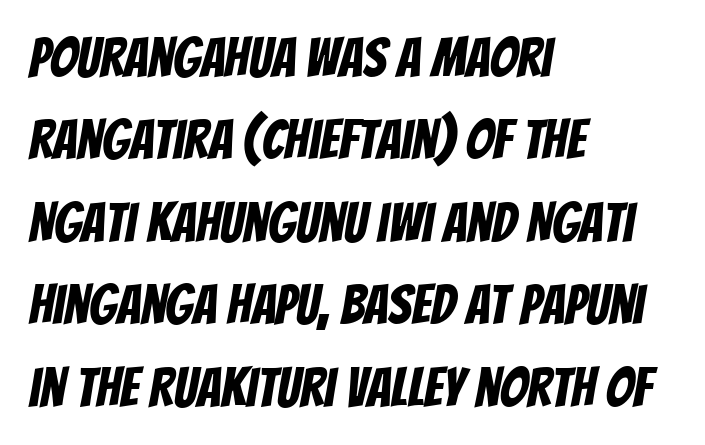
Q: Is the typeface a serif or a sans-serif typeface? A: Sans-serif.
Q: Is the text underlined? A: No.
Q: How is the paragraph aligned? A: Left-aligned.
Q: Is the spacing between letters normal or unusually wide? A: Normal.
Q: Is the spacing between lines tight, normal or loose? A: Normal.
Q: Width (condensed, normal, or wide)? A: Condensed.
Q: Stroke contrast? A: Low.
Q: x-height? A: Large.
Q: Monospaced? A: No.
